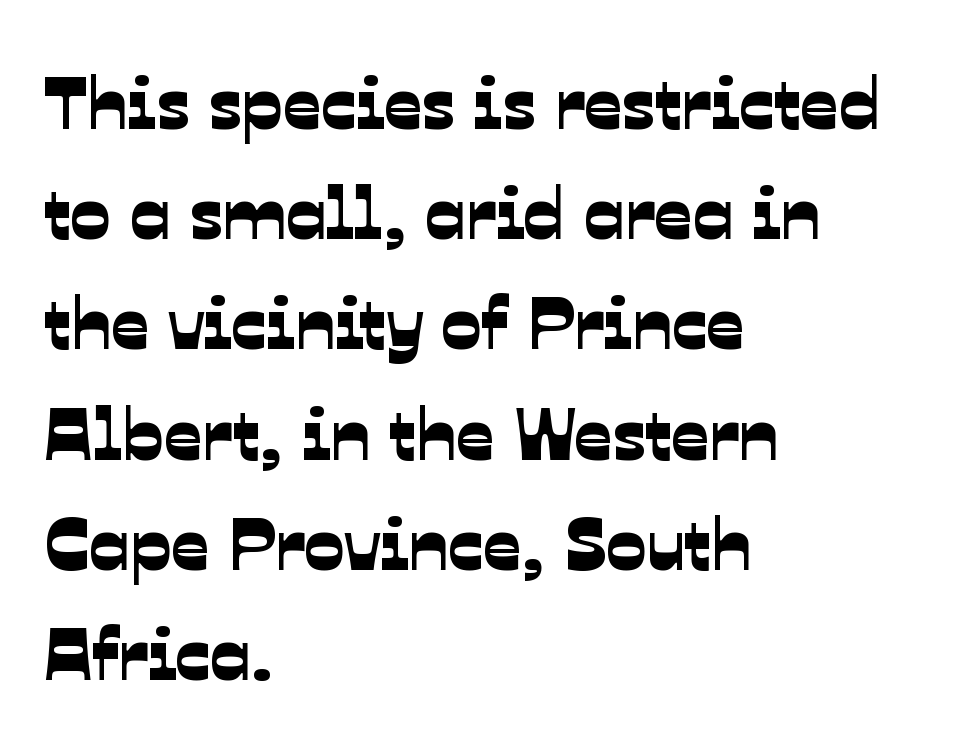
The image shows 75 px sans-serif type; set left-aligned, normal line spacing (1.47x), normal letter spacing, not underlined; low stroke contrast and a medium x-height.
